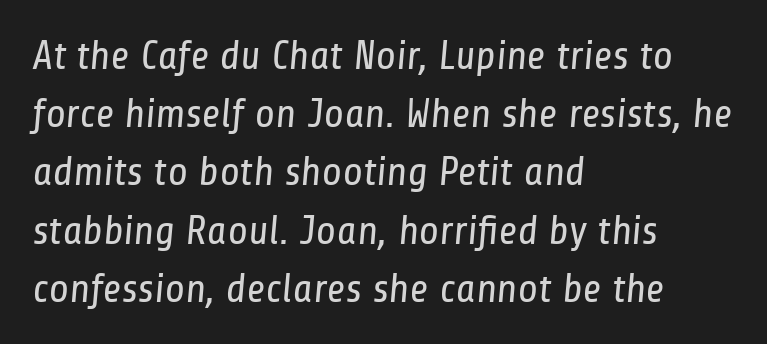
{"serif": "no", "bold": "no", "weight": "regular", "width": "condensed", "stroke_contrast": "low", "x_height": "medium", "monospaced": "no", "underline": "no", "align": "left", "line_spacing": "normal", "line_spacing_ratio": 1.42, "letter_spacing": "normal", "letter_spacing_em": 0.0, "glyph_px": 41}
